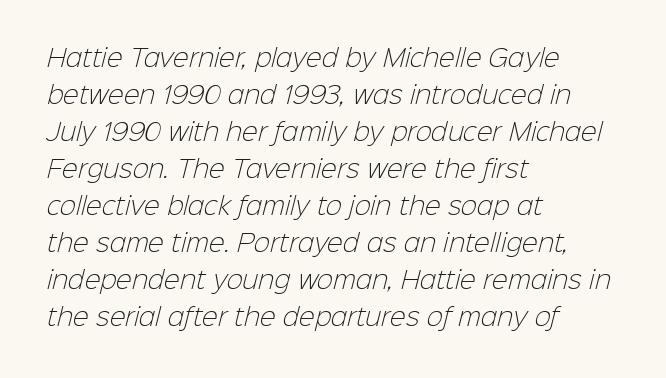
The image shows 24 px text type; set left-aligned, normal line spacing (1.54x), normal letter spacing, not underlined.
